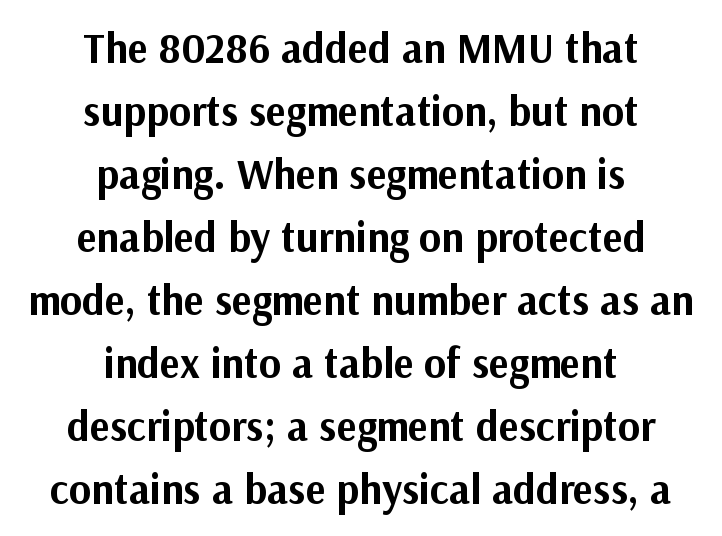
Lines of text with bare space underneath. If you drew a line through each stem, it would be perfectly vertical. This block has exactly the height ordinary leading produces. Short note: letters normally spaced. Short and long lines alike share a common midpoint.
